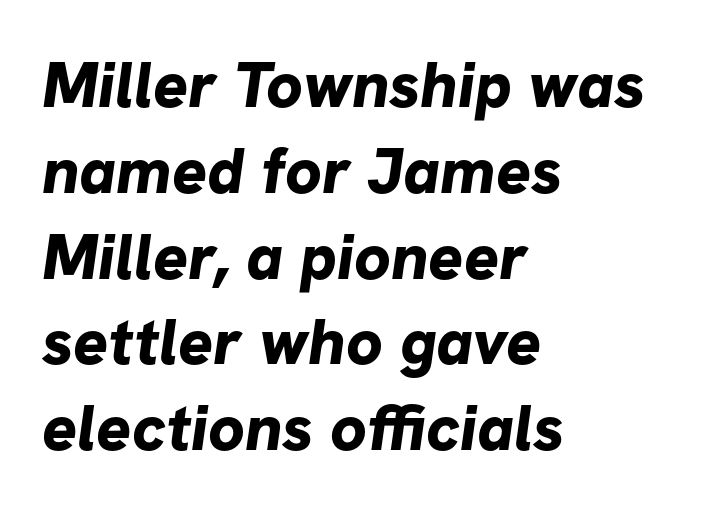
Q: Is the text bold? A: Yes.
Q: Is the typeface a serif or a sans-serif typeface? A: Sans-serif.
Q: Is the text underlined? A: No.
Q: How is the paragraph aligned? A: Left-aligned.
Q: Is the spacing between letters normal or unusually wide? A: Normal.
Q: Is the spacing between lines tight, normal or loose? A: Normal.
Q: Width (condensed, normal, or wide)? A: Normal.
Q: Stroke contrast? A: Low.
Q: x-height? A: Medium.
Q: Monospaced? A: No.
